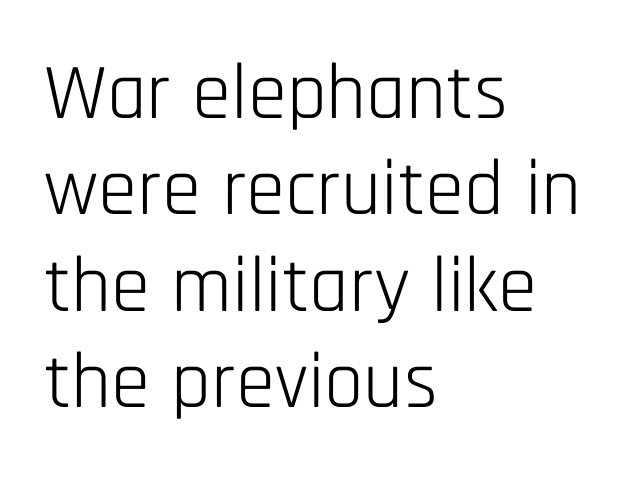
{"serif": "no", "italic": "no", "bold": "no", "weight": "light", "width": "condensed", "stroke_contrast": "low", "x_height": "large", "monospaced": "no", "underline": "no", "align": "left", "line_spacing_ratio": 1.22, "letter_spacing": "normal", "letter_spacing_em": 0.0, "glyph_px": 79}
